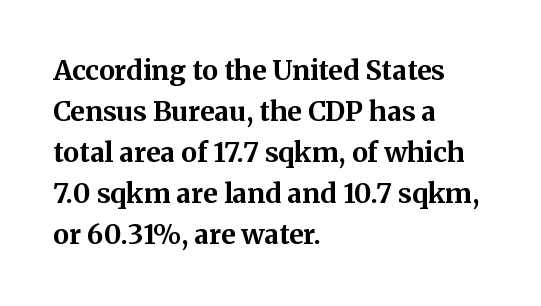
Line beginnings align vertically; line endings do not. Between one letter and the next there's only the usual sliver of space. Notice how descenders clear the ascenders below comfortably — that's standard leading. Does the lettering tilt? It doesn't — this is upright. Letters rest on an invisible, unmarked baseline.
